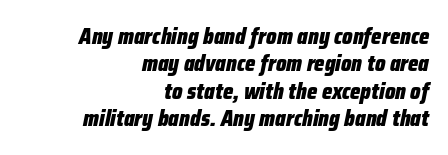
{"italic": "yes", "lean": "right", "slant_degrees": 12, "bold": "yes", "underline": "no", "align": "right", "line_spacing_ratio": 1.24, "letter_spacing": "normal", "letter_spacing_em": 0.0, "glyph_px": 22}
